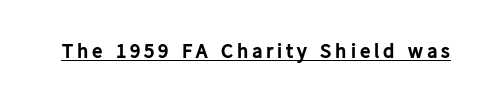
Do the letters lean? They stand straight. Compared with an ordinary text face, these strokes are far heavier — a full bold. Emphasis is given by a line drawn under the lettering.
